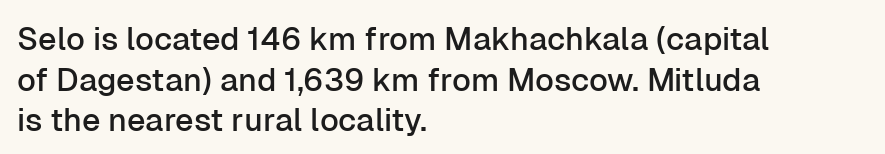
The image shows 32 px sans-serif type, upright; set left-aligned, normal line spacing (1.27x), normal letter spacing, not underlined; low stroke contrast and a medium x-height.
